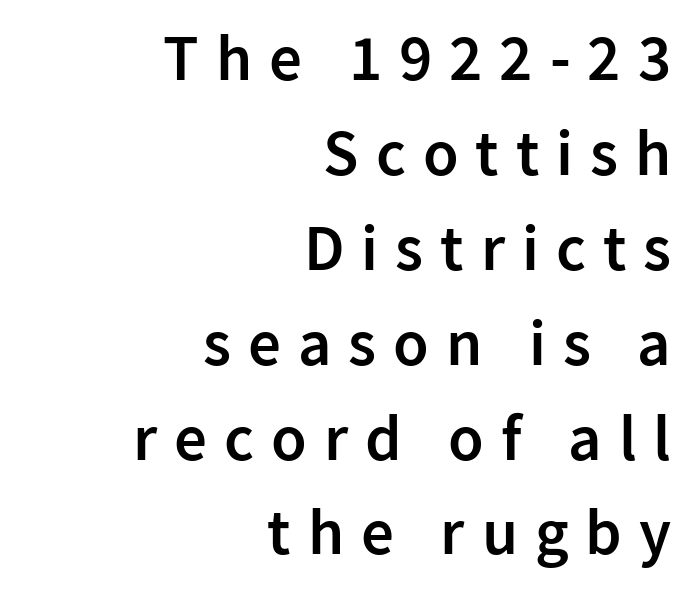
{"serif": "no", "italic": "no", "bold": "semi", "weight": "semibold", "width": "normal", "stroke_contrast": "low", "x_height": "medium", "monospaced": "no", "underline": "no", "align": "right", "line_spacing": "normal", "line_spacing_ratio": 1.46, "letter_spacing": "wide", "letter_spacing_em": 0.26, "glyph_px": 65}
